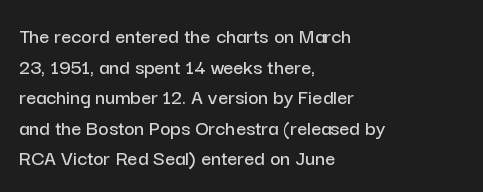
Q: Is the text italic (slanted)? A: No, it is upright.
Q: Is the text underlined? A: No.
Q: How is the paragraph aligned? A: Left-aligned.
Q: Is the spacing between letters normal or unusually wide? A: Normal.
Q: Is the spacing between lines tight, normal or loose? A: Normal.
